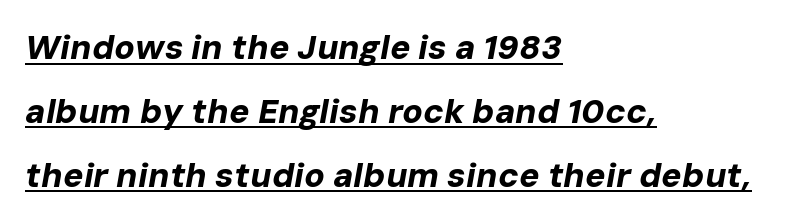
The characters look thick and weighty, a clear bold. The face used here has a pronounced slope to its letters. This sample uses plain, unmodified letter spacing. A student would call this left alignment; a typographer would say flush left, rag right.
